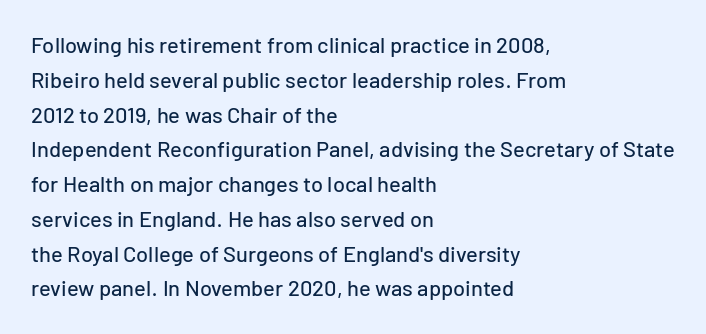
Q: Is the text italic (slanted)? A: No, it is upright.
Q: Is the text underlined? A: No.
Q: How is the paragraph aligned? A: Left-aligned.
Q: Is the spacing between letters normal or unusually wide? A: Normal.
Q: Is the spacing between lines tight, normal or loose? A: Normal.
